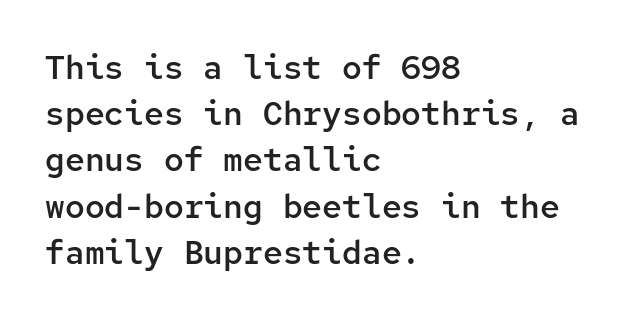
{"serif": "no", "italic": "no", "bold": "semi", "weight": "semibold", "width": "normal", "stroke_contrast": "low", "x_height": "medium", "monospaced": "yes", "underline": "no", "align": "left", "line_spacing": "normal", "line_spacing_ratio": 1.4, "letter_spacing": "normal", "letter_spacing_em": 0.0, "glyph_px": 33}
